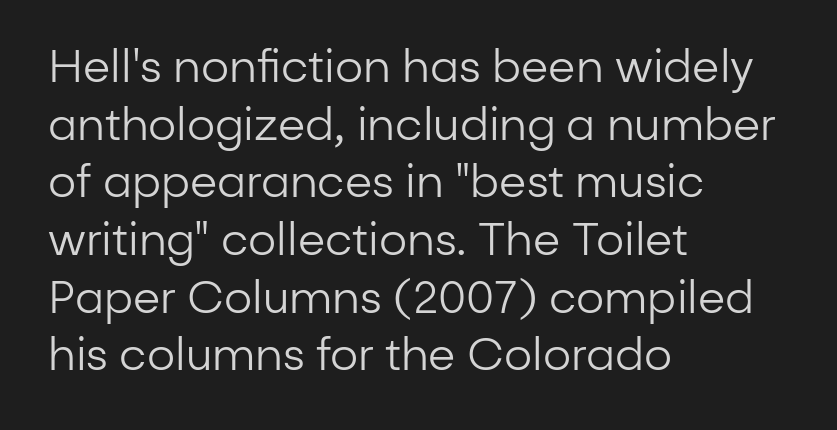
Q: Is the text bold? A: No.
Q: Is the text italic (slanted)? A: No, it is upright.
Q: Is the typeface a serif or a sans-serif typeface? A: Sans-serif.
Q: Is the text underlined? A: No.
Q: How is the paragraph aligned? A: Left-aligned.
Q: Is the spacing between letters normal or unusually wide? A: Normal.
Q: Is the spacing between lines tight, normal or loose? A: Normal.
Q: Width (condensed, normal, or wide)? A: Normal.
Q: Stroke contrast? A: Low.
Q: x-height? A: Medium.
Q: Monospaced? A: No.
